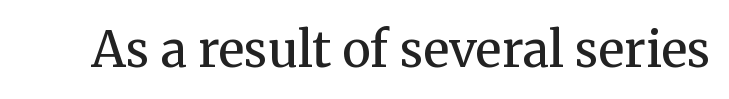
Q: Is the text bold? A: No.
Q: Is the text italic (slanted)? A: No, it is upright.
Q: Is the typeface a serif or a sans-serif typeface? A: Serif.
Q: Is the text underlined? A: No.
Q: Is the spacing between letters normal or unusually wide? A: Normal.
Q: Width (condensed, normal, or wide)? A: Normal.
Q: Stroke contrast? A: Medium.
Q: x-height? A: Medium.
Q: Monospaced? A: No.
